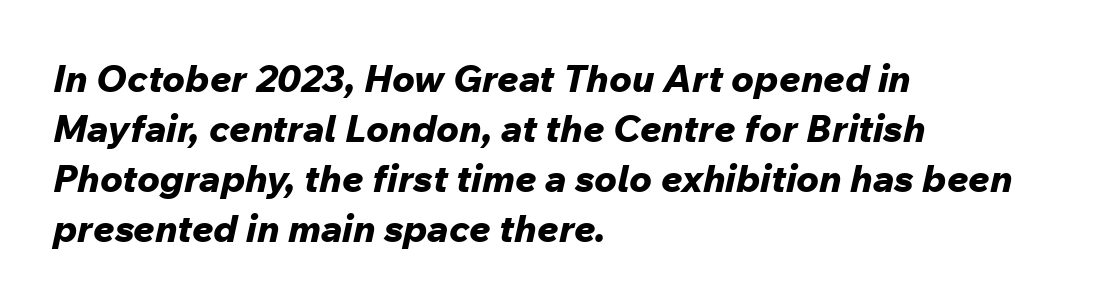
The image shows 38 px bold type, italic (leaning right); set left-aligned, normal line spacing (1.32x), normal letter spacing, not underlined; low stroke contrast and a medium x-height.
